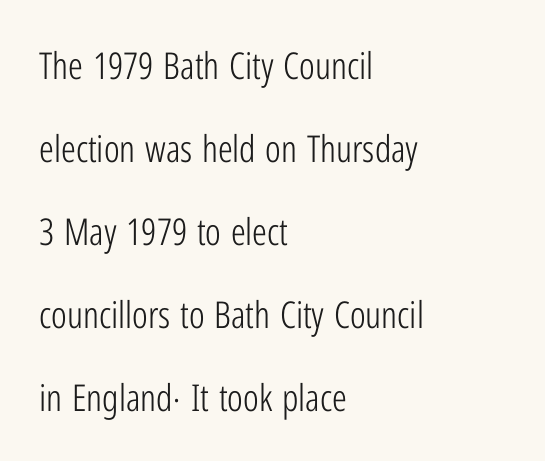
The image shows 37 px light, condensed sans-serif type, upright; set left-aligned, loose line spacing (2.24x), normal letter spacing, not underlined; low stroke contrast and a medium x-height.
